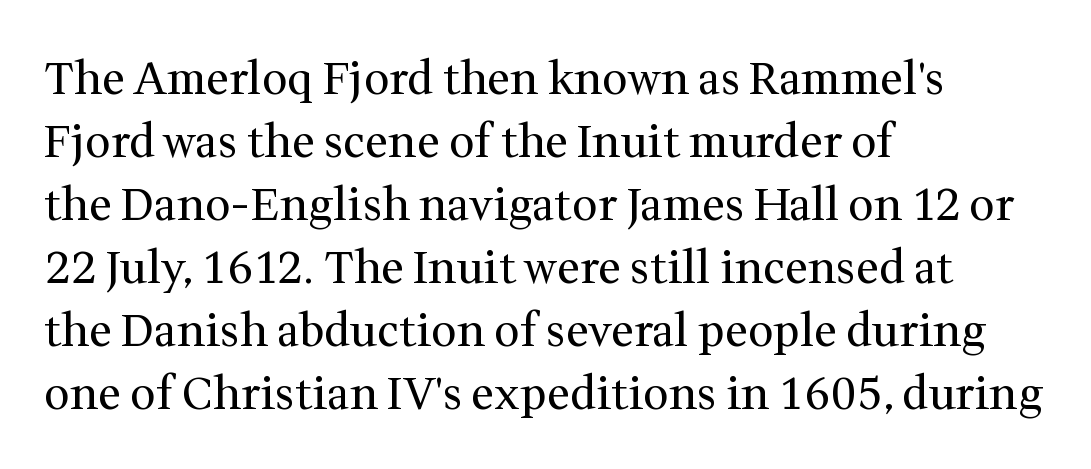
Caption: standard tracking, unaltered. You could not count columns in this text — the font is proportionally spaced. Is the block centered? No — it sits flush against the left margin. Check where the strokes stop: tiny serifs finish them off.
